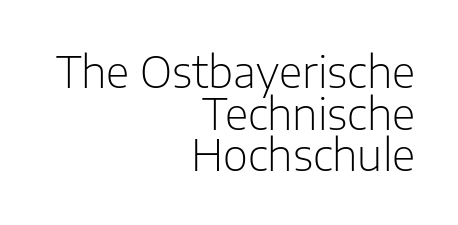
The image shows 43 px light sans-serif type, upright; set right-aligned, tight line spacing (0.97x), normal letter spacing, not underlined; low stroke contrast and a medium x-height.
